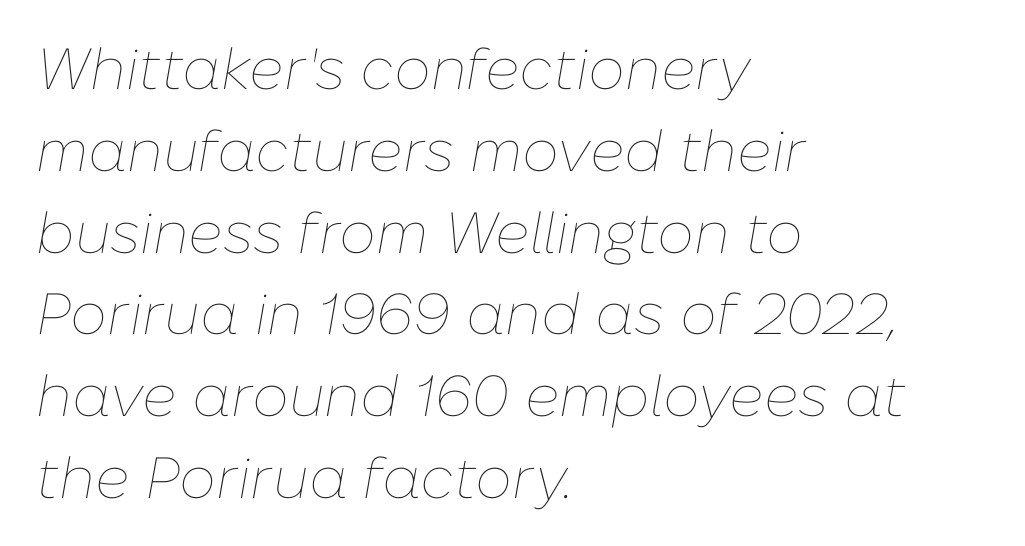
{"italic": "yes", "lean": "right", "slant_degrees": 10, "bold": "no", "weight": "thin", "width": "normal", "stroke_contrast": "low", "x_height": "medium", "monospaced": "no", "underline": "no", "align": "left", "line_spacing": "normal", "line_spacing_ratio": 1.41, "letter_spacing": "normal", "letter_spacing_em": 0.0, "glyph_px": 58}
